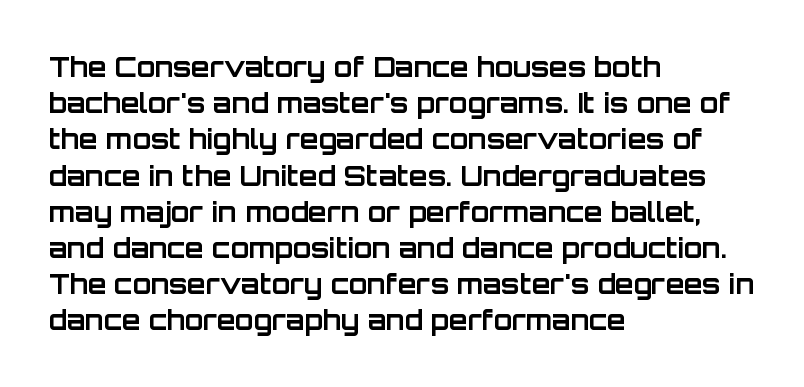
The image shows 27 px bold type, upright; set left-aligned, normal line spacing (1.34x), normal letter spacing, not underlined.
